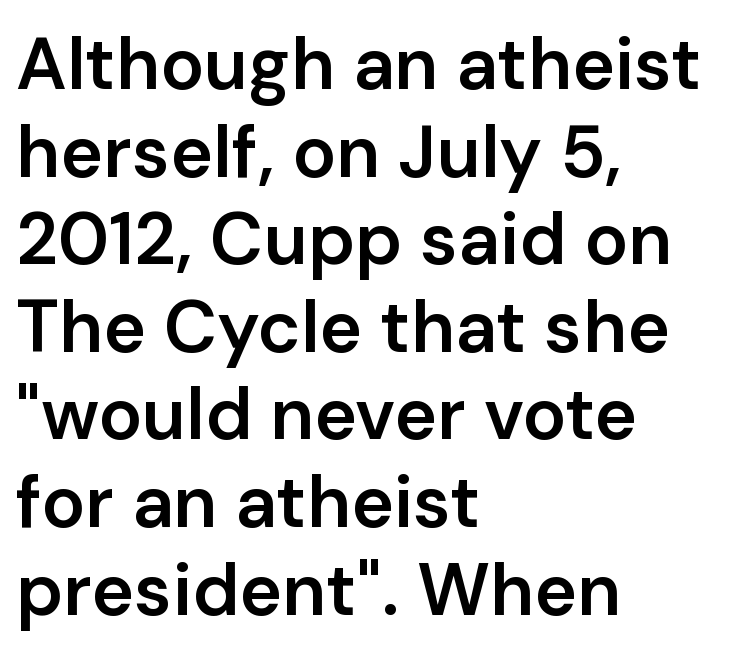
Short note: letters normally spaced. Left-aligned paragraph, ragged on the right. Varying glyph widths throughout — classic text-font behaviour. The axis of the letterforms is exactly vertical. Typographically, this falls in the sans-serif category. Slightly chunky letters — semibold, I'd say, not full bold.
